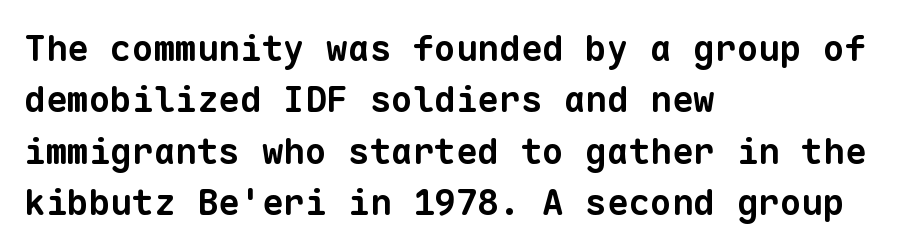
The image shows 36 px bold sans-serif type, monospaced; set left-aligned, normal line spacing (1.43x), normal letter spacing, not underlined; low stroke contrast and a medium x-height.
